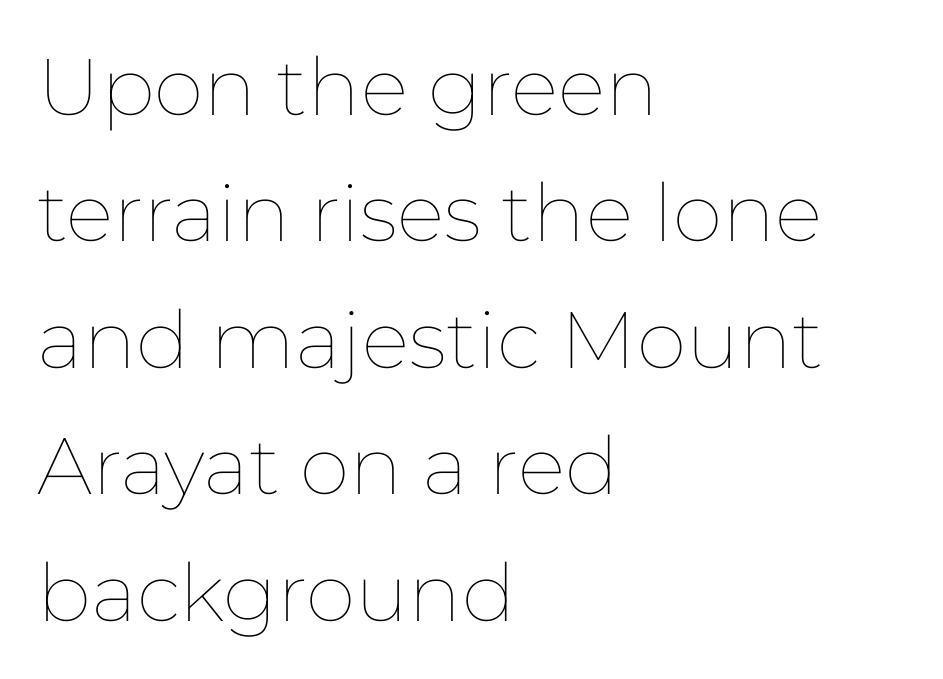
The image shows 80 px thin type, upright; set left-aligned, normal line spacing (1.58x), normal letter spacing, not underlined; low stroke contrast and a medium x-height.
